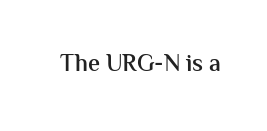
Quick note: underline off. Rendered with straight, roman letterforms. Each word holds together tightly as a unit, with standard inter-letter gaps. Slightly chunky letters — semibold, I'd say, not full bold.
